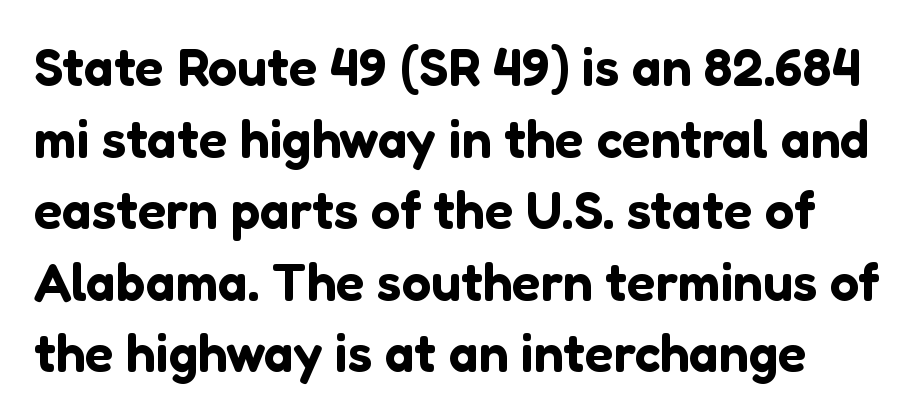
Q: Is the text italic (slanted)? A: No, it is upright.
Q: Is the typeface a serif or a sans-serif typeface? A: Sans-serif.
Q: Is the text underlined? A: No.
Q: Is the spacing between letters normal or unusually wide? A: Normal.
Q: Is the spacing between lines tight, normal or loose? A: Normal.
Q: Width (condensed, normal, or wide)? A: Normal.
Q: Stroke contrast? A: Low.
Q: x-height? A: Medium.
Q: Monospaced? A: No.
